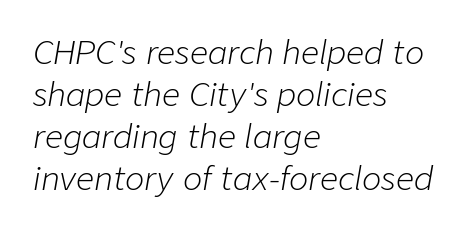
{"italic": "yes", "lean": "right", "slant_degrees": 9, "bold": "no", "weight": "light", "width": "normal", "stroke_contrast": "low", "x_height": "medium", "monospaced": "no", "underline": "no", "align": "left", "line_spacing": "normal", "line_spacing_ratio": 1.31, "letter_spacing": "normal", "letter_spacing_em": 0.0, "glyph_px": 32}
